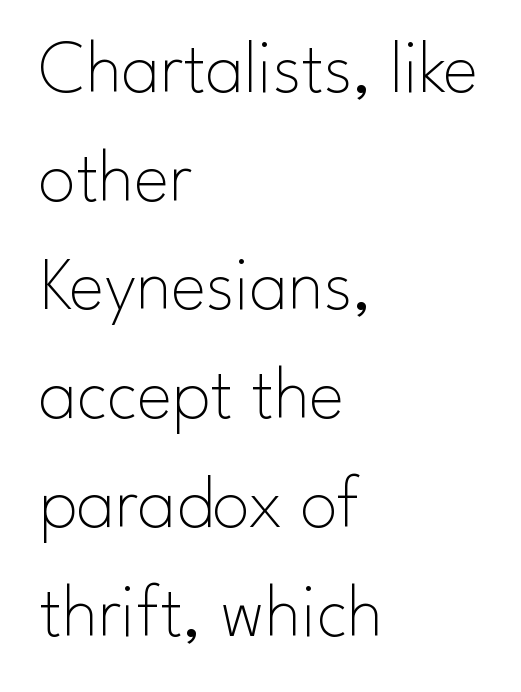
{"serif": "no", "italic": "no", "bold": "no", "weight": "thin", "width": "normal", "stroke_contrast": "low", "x_height": "small", "monospaced": "no", "underline": "no", "align": "left", "line_spacing": "normal", "line_spacing_ratio": 1.45, "letter_spacing": "normal", "letter_spacing_em": 0.0, "glyph_px": 75}
